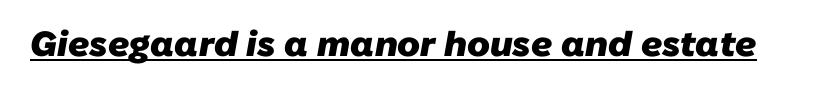
{"serif": "no", "bold": "yes", "weight": "heavy", "width": "normal", "stroke_contrast": "low", "x_height": "medium", "monospaced": "no", "underline": "yes", "letter_spacing": "normal", "letter_spacing_em": 0.0, "glyph_px": 35}
